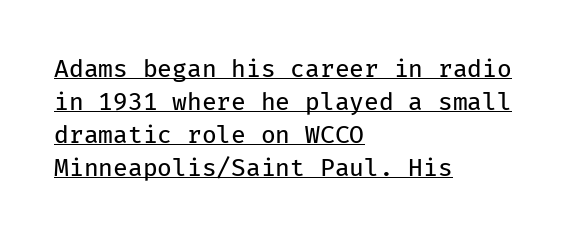
{"italic": "no", "bold": "no", "underline": "yes", "align": "left", "line_spacing": "normal", "line_spacing_ratio": 1.38, "letter_spacing": "normal", "letter_spacing_em": 0.0, "glyph_px": 24}
